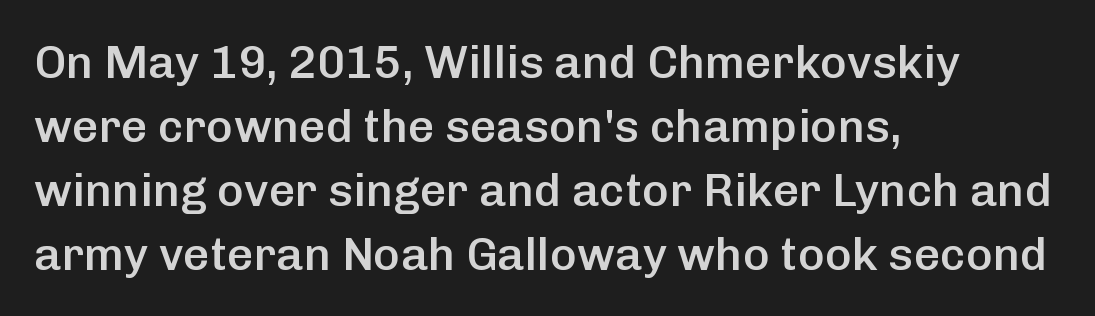
Typographically, this falls in the sans-serif category. A bare baseline throughout the passage. The lettering holds an erect, upright posture throughout. These lines are rendered in a variable-pitch font. Line beginnings align vertically; line endings do not. Spacing between characters is what you'd get straight out of the box.
